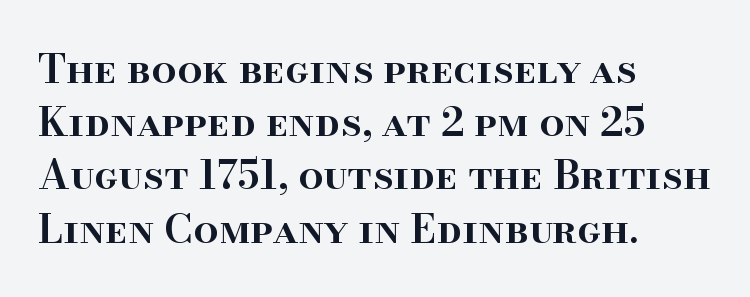
The image shows 40 px semibold serif type, upright; set left-aligned, normal line spacing (1.33x), normal letter spacing, not underlined; high stroke contrast and a small x-height.
